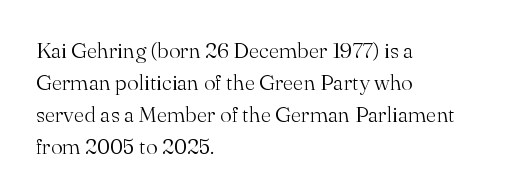
This sample uses an upright cut, with every glyph sitting square on the baseline. Check the space under the baseline: it is left empty. These lines are set flush left with a ragged right edge. Weight: not bold — regular or lighter.
